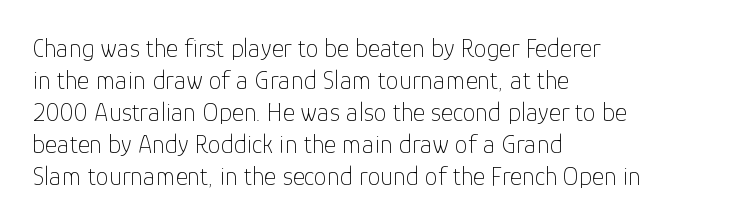
Q: Is the text bold? A: No.
Q: Is the text italic (slanted)? A: No, it is upright.
Q: Is the text underlined? A: No.
Q: How is the paragraph aligned? A: Left-aligned.
Q: Is the spacing between letters normal or unusually wide? A: Normal.
